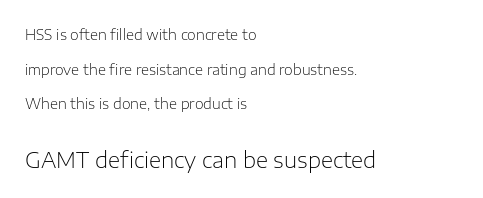
{"italic": "no", "bold": "no", "underline": "no", "align": "left", "line_spacing": "loose", "line_spacing_ratio": 2.48, "letter_spacing": "normal", "letter_spacing_em": 0.0, "larger_block": "second", "size_ratio": 1.5, "glyph_px": 21}
